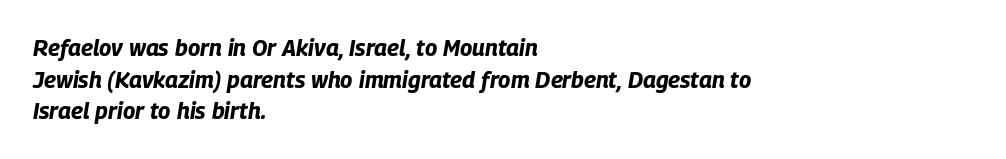
Q: Is the text bold? A: Yes.
Q: Is the text italic (slanted)? A: Yes, it leans right by about 9 degrees.
Q: Is the text underlined? A: No.
Q: How is the paragraph aligned? A: Left-aligned.
Q: Is the spacing between letters normal or unusually wide? A: Normal.
Q: Is the spacing between lines tight, normal or loose? A: Normal.
